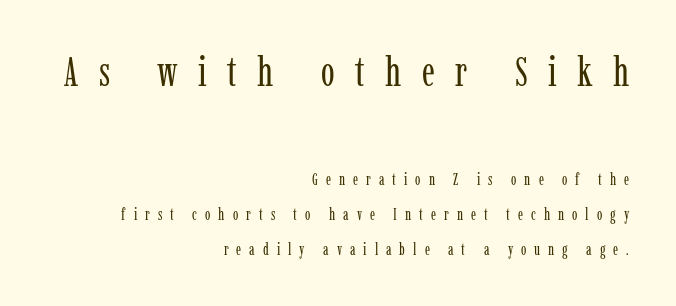
Q: Is the text bold? A: No.
Q: Is the text italic (slanted)? A: No, it is upright.
Q: Is the typeface a serif or a sans-serif typeface? A: Serif.
Q: Is the text underlined? A: No.
Q: How is the paragraph aligned? A: Right-aligned.
Q: Is the spacing between letters normal or unusually wide? A: Unusually wide.
Q: Is the spacing between lines tight, normal or loose? A: Loose.
Q: Which block of text is set in a larger size, the first (top) or the second (bottom)? A: The first (top) one.
Q: Width (condensed, normal, or wide)? A: Condensed.
Q: Stroke contrast? A: Low.
Q: x-height? A: Medium.
Q: Monospaced? A: No.
